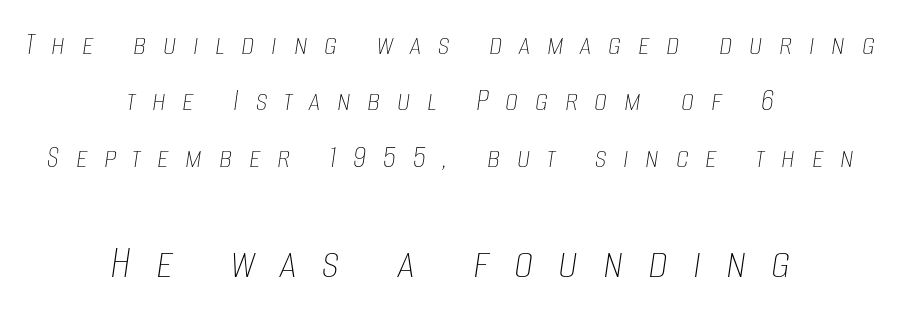
The image shows 49 px thin, condensed type, italic (leaning right); set centered, line spacing 1.71x, unusually wide letter spacing (+0.5 em), not underlined; the second (bottom) block is 1.48x larger; low stroke contrast and a large x-height.
